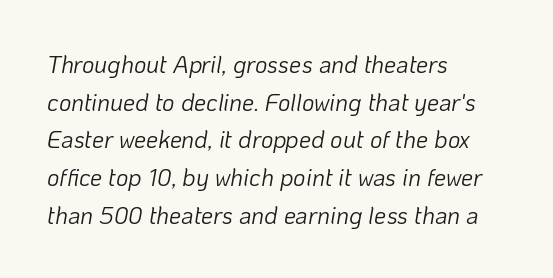
The lines in this sample share a left origin and differ only in where they stop. The specimen omits any rule beneath the text block's lines. Nothing heavy about these letters — not bold at all. Is there much room between lines? A standard amount, neither cramped nor airy.
